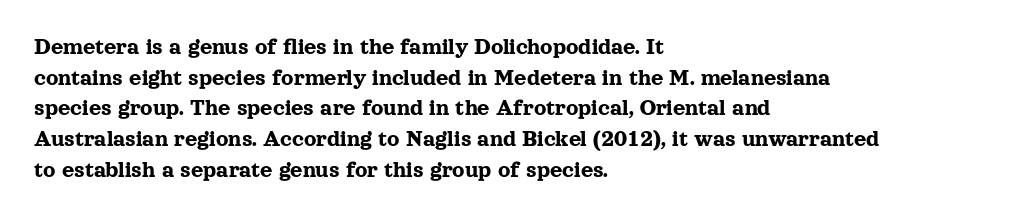
{"italic": "no", "underline": "no", "align": "left", "line_spacing": "normal", "line_spacing_ratio": 1.28, "letter_spacing": "normal", "letter_spacing_em": 0.0, "glyph_px": 24}
